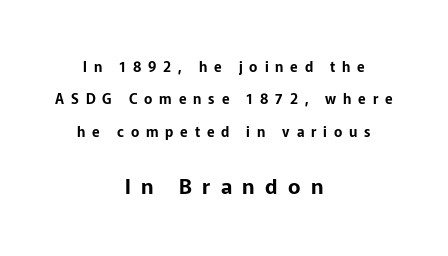
Which margin do the lines hug? Neither — every line sits in the middle. Words float on clear page, feet unadorned. Visually, the bottom section dominates because its glyphs are scaled up. Between one letter and the next there's a generous, obvious gap.
